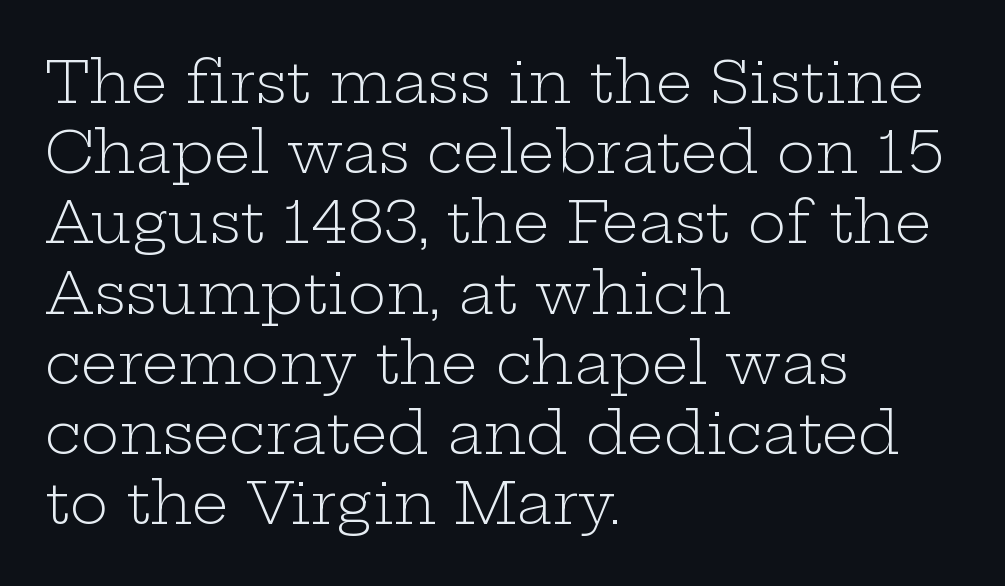
The image shows 58 px light, wide serif type, upright; set left-aligned, line spacing 1.21x, normal letter spacing, not underlined; low stroke contrast and a medium x-height.
